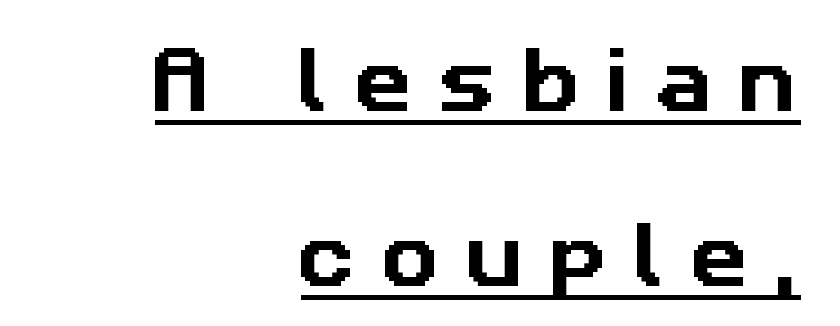
Q: Is the typeface a serif or a sans-serif typeface? A: Sans-serif.
Q: Is the text underlined? A: Yes.
Q: How is the paragraph aligned? A: Right-aligned.
Q: Is the spacing between letters normal or unusually wide? A: Unusually wide.
Q: Is the spacing between lines tight, normal or loose? A: Loose.
Q: Width (condensed, normal, or wide)? A: Normal.
Q: Stroke contrast? A: Low.
Q: x-height? A: Medium.
Q: Monospaced? A: No.
